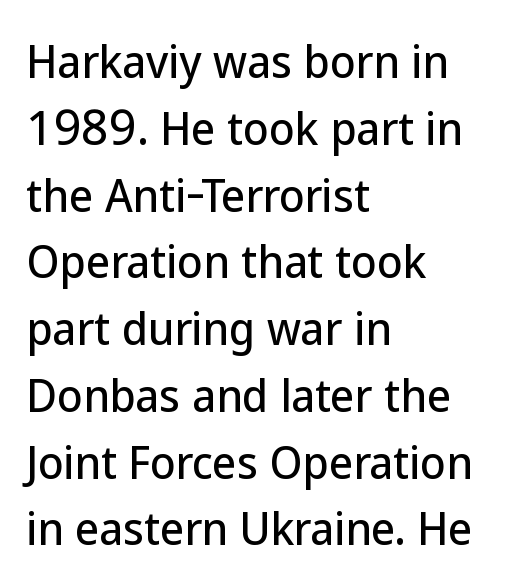
How would I describe the line gaps? Plain and ordinary. You can tell it's not italic because the verticals are truly vertical. The string is rendered with underlining switched off. The characters display no serif detailing; their extremities are plain. Short note: letters normally spaced. These lines are set flush left with a ragged right edge.
